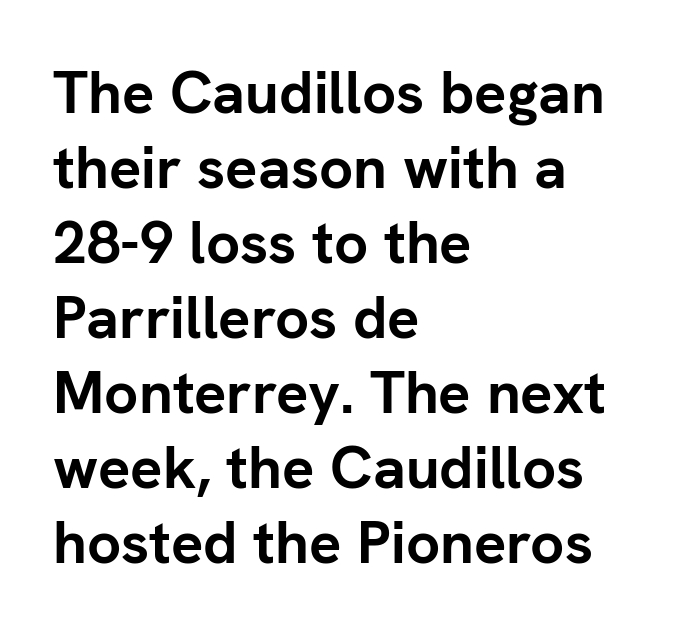
{"serif": "no", "italic": "no", "bold": "yes", "weight": "semibold", "width": "normal", "stroke_contrast": "low", "x_height": "medium", "monospaced": "no", "underline": "no", "align": "left", "line_spacing": "normal", "line_spacing_ratio": 1.25, "letter_spacing": "normal", "letter_spacing_em": 0.0, "glyph_px": 60}
